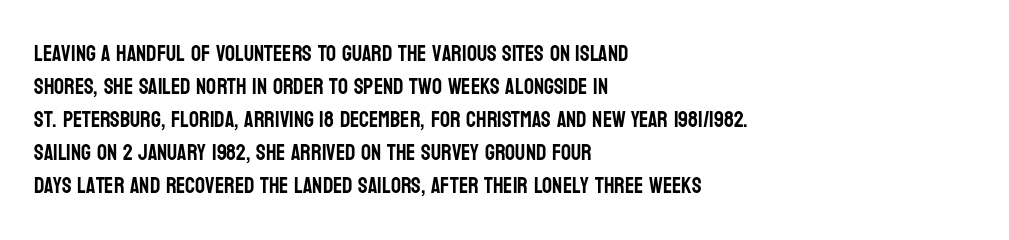
The image shows 22 px text type, upright; set left-aligned, normal line spacing (1.5x), normal letter spacing, not underlined.
